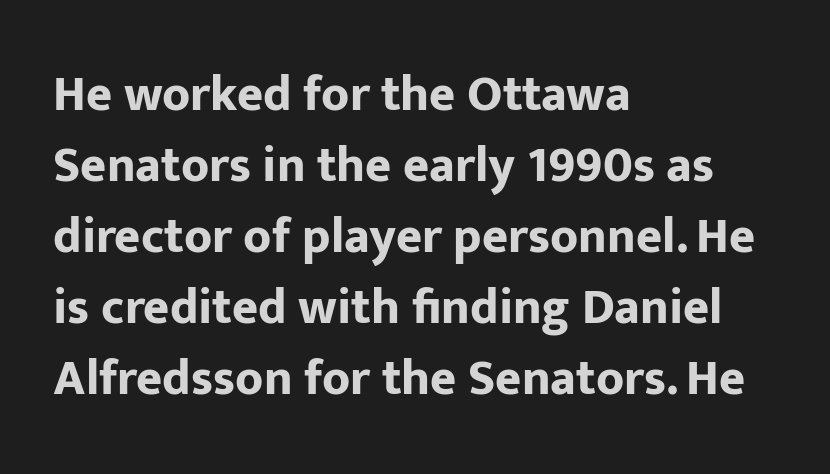
No extra tracking has been applied to these lines. Check where the strokes stop: nothing finishes them off — pure sans. Lines of text with bare space underneath. The typography opts for an upright posture over an oblique one. How would I describe the line gaps? Plain and ordinary. Every row of glyphs begins at an identical x-position on the left.
